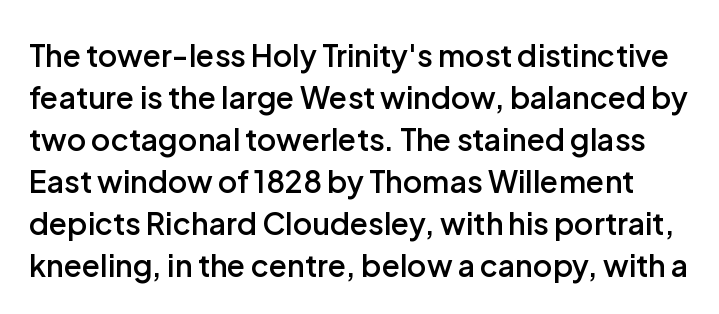
Q: Is the text bold? A: Semi-bold.
Q: Is the text italic (slanted)? A: No, it is upright.
Q: Is the typeface a serif or a sans-serif typeface? A: Sans-serif.
Q: Is the text underlined? A: No.
Q: Is the spacing between letters normal or unusually wide? A: Normal.
Q: Is the spacing between lines tight, normal or loose? A: Normal.
Q: Width (condensed, normal, or wide)? A: Normal.
Q: Stroke contrast? A: Low.
Q: x-height? A: Medium.
Q: Monospaced? A: No.
